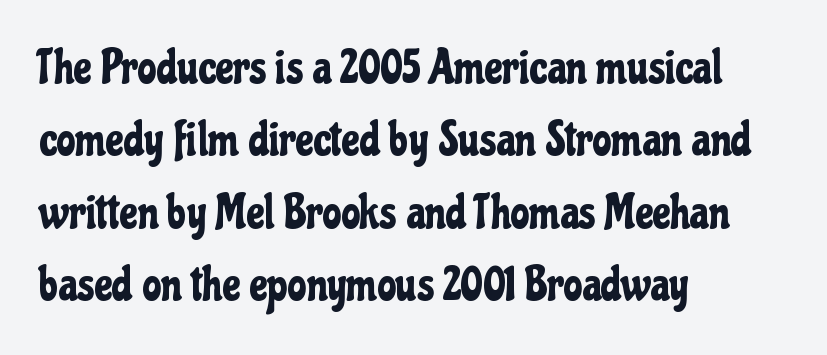
Q: Is the text italic (slanted)? A: No, it is upright.
Q: Is the typeface a serif or a sans-serif typeface? A: Sans-serif.
Q: Is the text underlined? A: No.
Q: How is the paragraph aligned? A: Left-aligned.
Q: Is the spacing between letters normal or unusually wide? A: Normal.
Q: Is the spacing between lines tight, normal or loose? A: Normal.
Q: Width (condensed, normal, or wide)? A: Condensed.
Q: Stroke contrast? A: Low.
Q: x-height? A: Medium.
Q: Monospaced? A: No.
